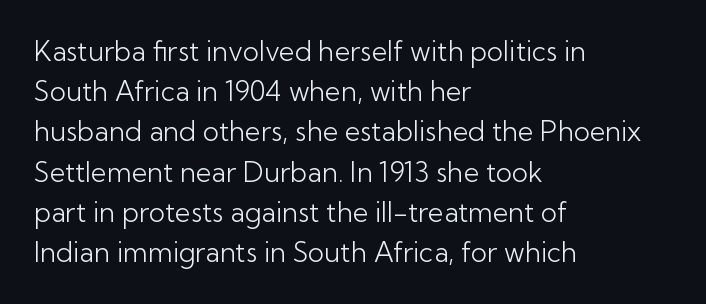
{"italic": "no", "bold": "no", "underline": "no", "align": "left", "line_spacing": "normal", "line_spacing_ratio": 1.49, "letter_spacing": "normal", "letter_spacing_em": 0.0, "glyph_px": 27}
